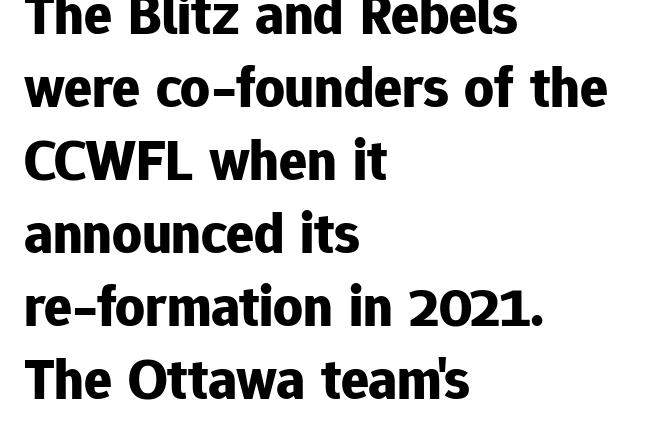
The image shows 58 px bold sans-serif type, upright; set left-aligned, normal line spacing (1.26x), normal letter spacing, not underlined; low stroke contrast and a medium x-height.
